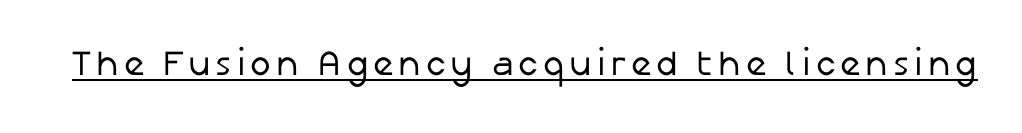
The image shows 35 px regular-weight sans-serif type, upright; set underlined; low stroke contrast and a medium x-height.
